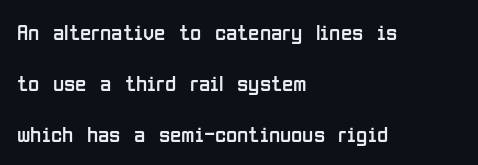
{"italic": "no", "bold": "no", "underline": "no", "align": "left", "line_spacing": "loose", "line_spacing_ratio": 2.22, "letter_spacing": "normal", "letter_spacing_em": 0.0, "glyph_px": 23}
